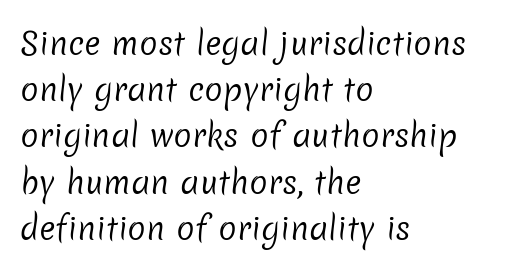
{"serif": "no", "bold": "no", "weight": "regular", "width": "normal", "stroke_contrast": "low", "x_height": "medium", "monospaced": "no", "underline": "no", "align": "left", "line_spacing": "normal", "line_spacing_ratio": 1.49, "letter_spacing": "normal", "letter_spacing_em": 0.0, "glyph_px": 31}
